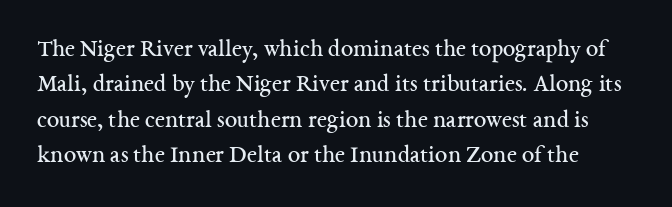
The line texture is even and compact thanks to regular tracking. Plain, unruled lines of type. The rendering uses a moderate line-height, typical for paragraphs. You can tell it's not italic because the verticals are truly vertical. The face looks like a standard text weight, possibly lighter.
